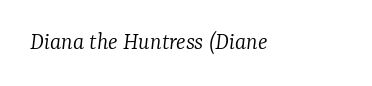
Q: Is the text bold? A: No.
Q: Is the text italic (slanted)? A: Yes, it leans right by about 7 degrees.
Q: Is the text underlined? A: No.
Q: Is the spacing between letters normal or unusually wide? A: Normal.
